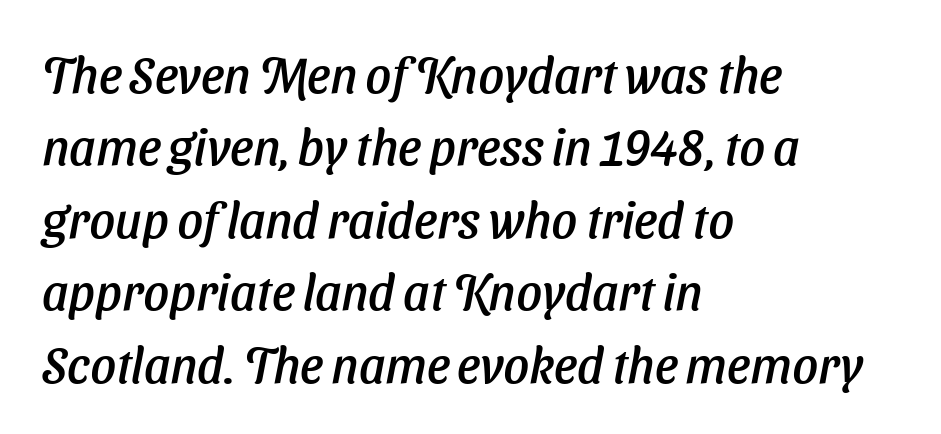
The image shows 50 px text type, italic (leaning right); set left-aligned, normal line spacing (1.45x), normal letter spacing, not underlined; low stroke contrast and a medium x-height.
